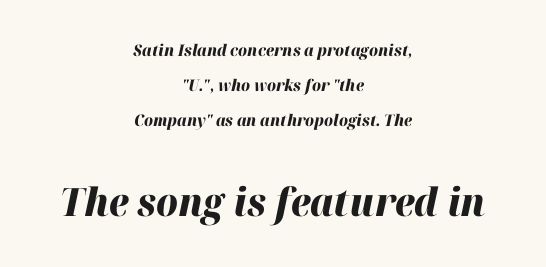
As a designer I'd log this as weight 700, bold. The specimen omits any rule beneath the text block's lines. Two sizes are in play, and the larger belongs to the second block. What stands out about the letter spacing? Nothing — it is the standard amount.
